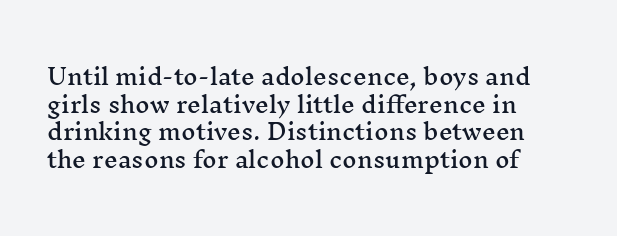
Q: Is the text italic (slanted)? A: No, it is upright.
Q: Is the text underlined? A: No.
Q: How is the paragraph aligned? A: Left-aligned.
Q: Is the spacing between letters normal or unusually wide? A: Normal.
Q: Is the spacing between lines tight, normal or loose? A: Normal.
